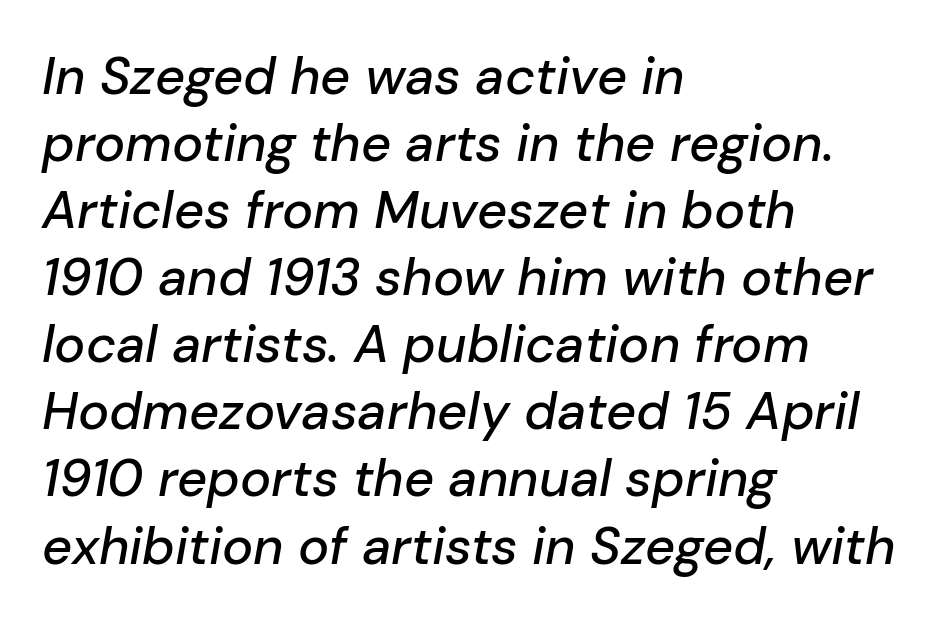
Teacher's note: observe the even left margin — that is flush-left alignment. You could call the tracking neutral — neither tight nor loose. Do the characters align in a grid? No, the font is proportional. Vertical spacing — default.
